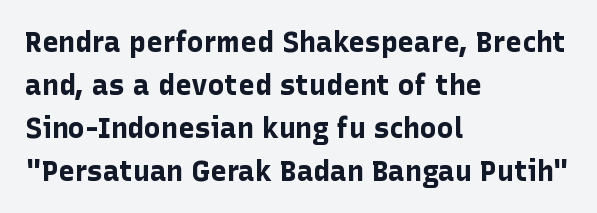
Q: Is the text bold? A: Yes.
Q: Is the text italic (slanted)? A: No, it is upright.
Q: Is the typeface a serif or a sans-serif typeface? A: Sans-serif.
Q: Is the text underlined? A: No.
Q: How is the paragraph aligned? A: Left-aligned.
Q: Is the spacing between letters normal or unusually wide? A: Normal.
Q: Is the spacing between lines tight, normal or loose? A: Normal.
Q: Width (condensed, normal, or wide)? A: Normal.
Q: Stroke contrast? A: Low.
Q: x-height? A: Medium.
Q: Monospaced? A: No.
